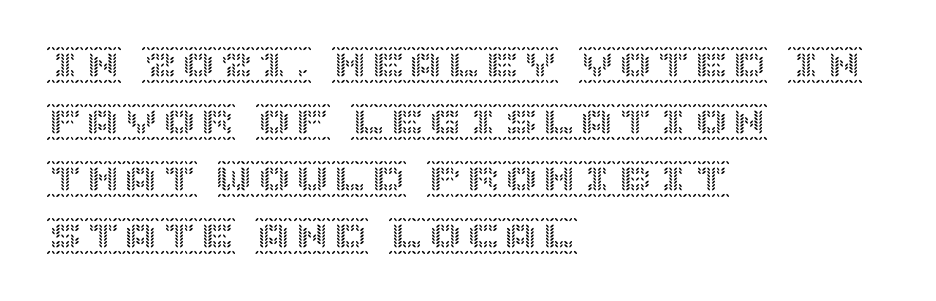
Q: Is the text italic (slanted)? A: No, it is upright.
Q: Is the text underlined? A: No.
Q: How is the paragraph aligned? A: Left-aligned.
Q: Is the spacing between letters normal or unusually wide? A: Normal.
Q: Is the spacing between lines tight, normal or loose? A: Normal.
Q: Width (condensed, normal, or wide)? A: Normal.
Q: x-height? A: Large.
